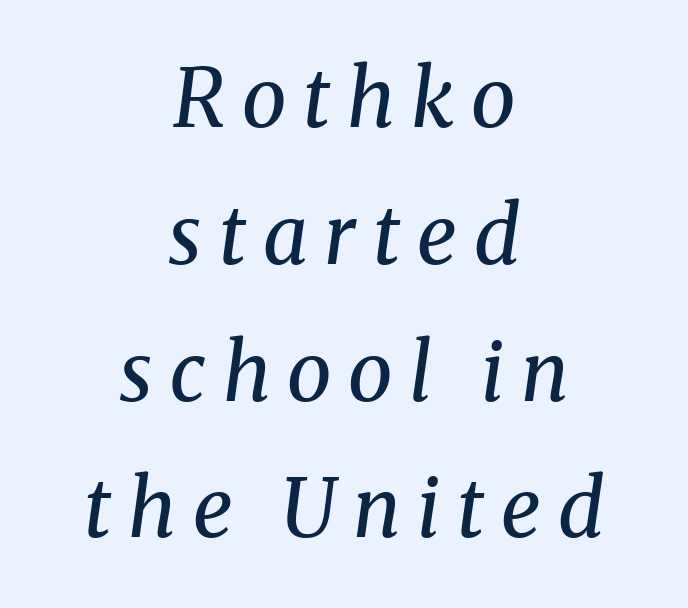
An italicized treatment has been applied to the whole sample. Tracking value appears strongly positive — letters spread wide. The lines in this sample share a center point and differ in where they start and stop. A light-to-regular cut is what we see here. Letters rest on an invisible, unmarked baseline.
